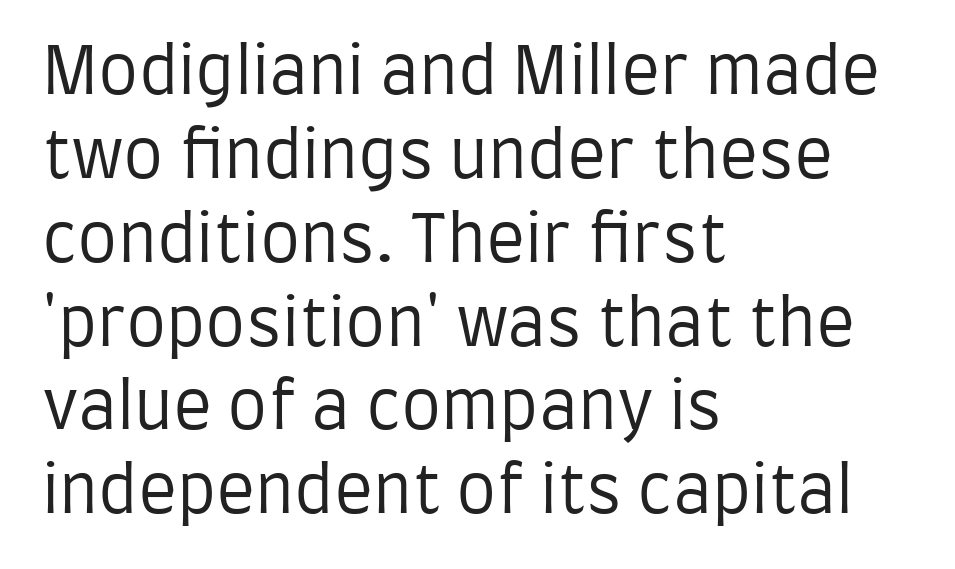
The image shows 64 px regular-weight, condensed sans-serif type, upright; set left-aligned, normal line spacing (1.31x), normal letter spacing, not underlined; low stroke contrast and a large x-height.
